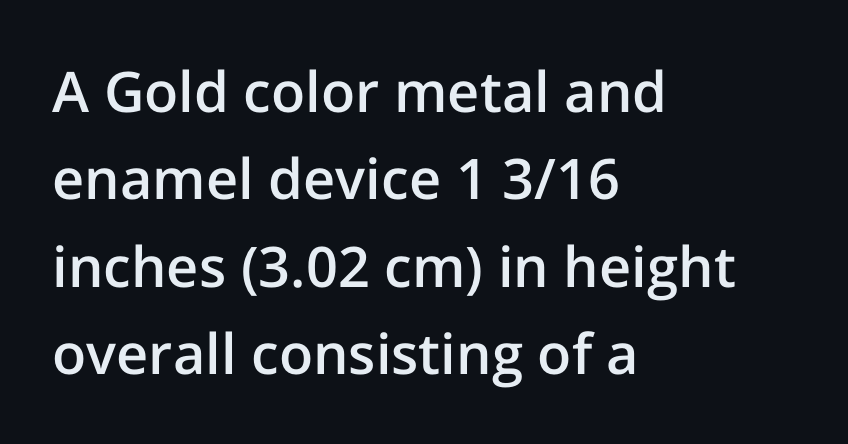
The image shows 56 px semibold sans-serif type, upright; set left-aligned, normal line spacing (1.56x), normal letter spacing, not underlined; low stroke contrast and a medium x-height.
